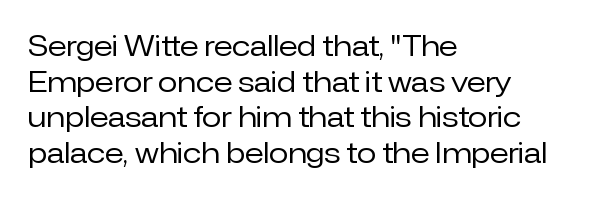
{"serif": "no", "italic": "no", "bold": "no", "weight": "regular", "width": "normal", "stroke_contrast": "low", "x_height": "medium", "monospaced": "no", "underline": "no", "align": "left", "line_spacing": "normal", "line_spacing_ratio": 1.27, "letter_spacing": "normal", "letter_spacing_em": 0.0, "glyph_px": 28}
